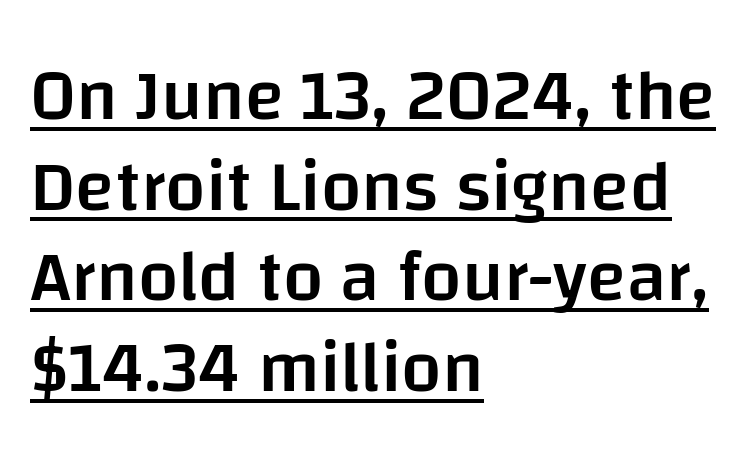
{"serif": "no", "italic": "no", "bold": "semi", "weight": "semibold", "width": "normal", "stroke_contrast": "low", "x_height": "large", "monospaced": "no", "underline": "yes", "align": "left", "line_spacing": "normal", "line_spacing_ratio": 1.26, "letter_spacing": "normal", "letter_spacing_em": 0.0, "glyph_px": 72}
